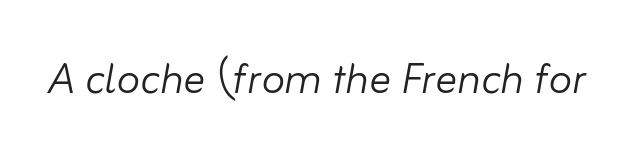
Q: Is the text bold? A: No.
Q: Is the text italic (slanted)? A: Yes, it leans right by about 10 degrees.
Q: Is the text underlined? A: No.
Q: Is the spacing between letters normal or unusually wide? A: Normal.
Q: Width (condensed, normal, or wide)? A: Normal.
Q: Stroke contrast? A: Low.
Q: x-height? A: Small.
Q: Monospaced? A: No.
